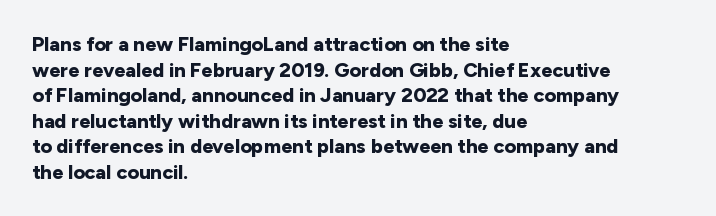
The letters stand straight up with perfectly vertical stems. The space directly below the letters is spotless. Letter spacing: default. Bold? Absolutely — the strokes are thick and heavy. The leading is moderate, giving the passage an even texture. The lines in this sample share a left origin and differ only in where they stop.
